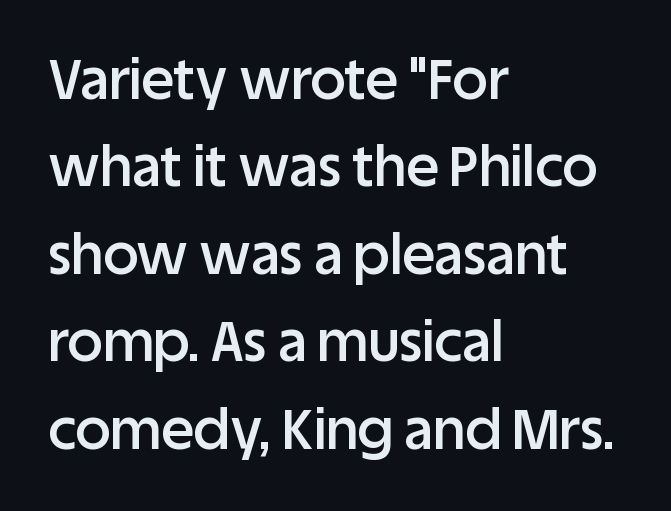
The image shows 55 px semibold sans-serif type, upright; set left-aligned, normal line spacing (1.59x), normal letter spacing, not underlined; low stroke contrast and a large x-height.
